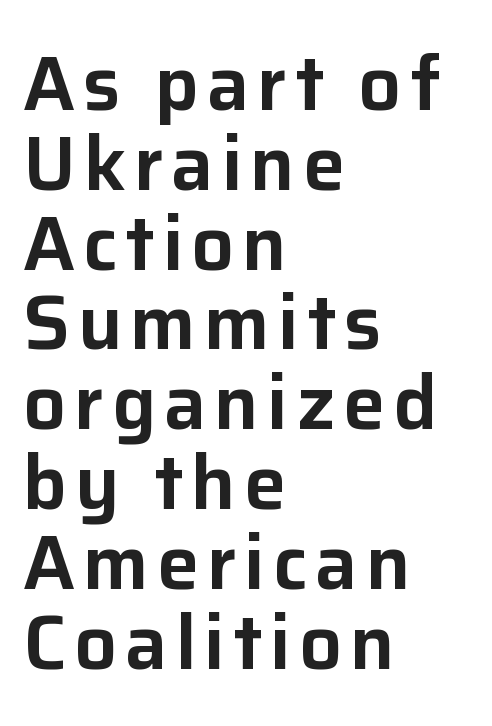
You can tell it's not italic because the verticals are truly vertical. Every row of glyphs begins at an identical x-position on the left. This sample uses a sans-serif face. Looks like regular typesetting: each glyph gets only the width it needs.
